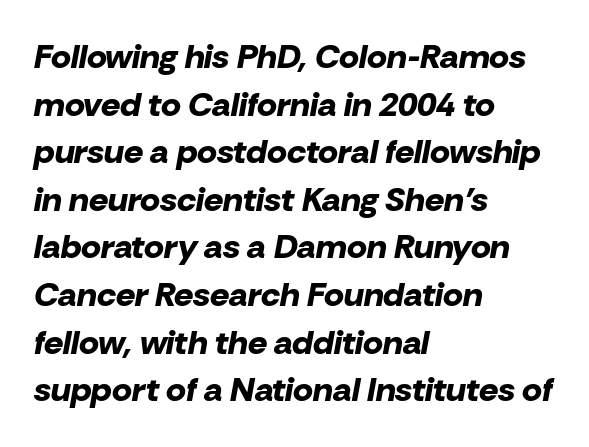
The image shows 34 px bold type, italic (leaning right); set left-aligned, normal line spacing (1.4x), normal letter spacing, not underlined; low stroke contrast and a medium x-height.
